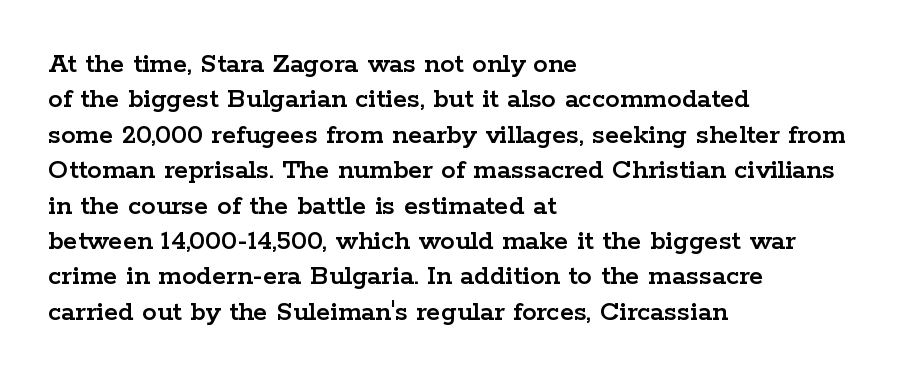
Q: Is the text italic (slanted)? A: No, it is upright.
Q: Is the typeface a serif or a sans-serif typeface? A: Serif.
Q: Is the text underlined? A: No.
Q: How is the paragraph aligned? A: Left-aligned.
Q: Is the spacing between letters normal or unusually wide? A: Normal.
Q: Width (condensed, normal, or wide)? A: Wide.
Q: Stroke contrast? A: Low.
Q: x-height? A: Medium.
Q: Monospaced? A: No.
